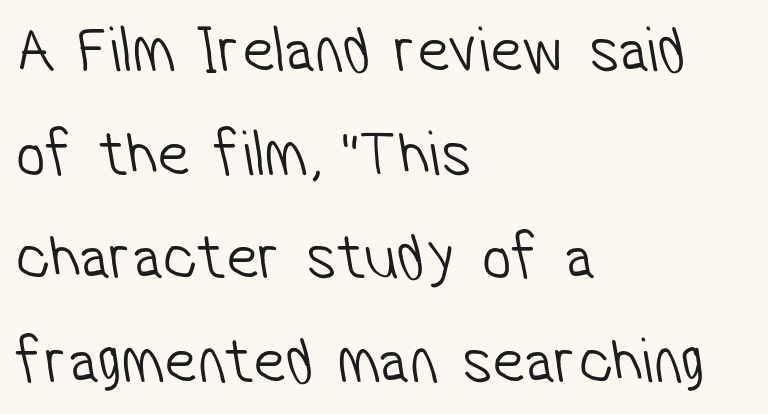
Line beginnings align vertically; line endings do not. Letter spacing: default. Leading: standard. The strokes carry an ordinary text weight at most.
